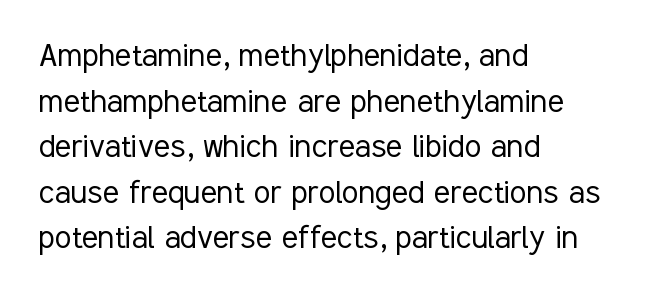
Q: Is the text bold? A: No.
Q: Is the text italic (slanted)? A: No, it is upright.
Q: Is the typeface a serif or a sans-serif typeface? A: Sans-serif.
Q: Is the text underlined? A: No.
Q: How is the paragraph aligned? A: Left-aligned.
Q: Is the spacing between letters normal or unusually wide? A: Normal.
Q: Width (condensed, normal, or wide)? A: Condensed.
Q: Stroke contrast? A: Low.
Q: x-height? A: Medium.
Q: Monospaced? A: No.
